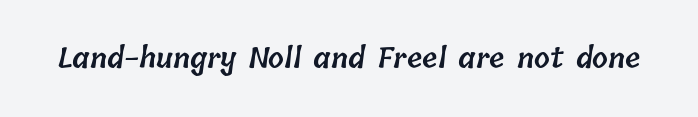
{"bold": "semi", "weight": "semibold", "width": "normal", "stroke_contrast": "low", "x_height": "medium", "monospaced": "no", "underline": "no", "letter_spacing": "normal", "letter_spacing_em": 0.0, "glyph_px": 28}
